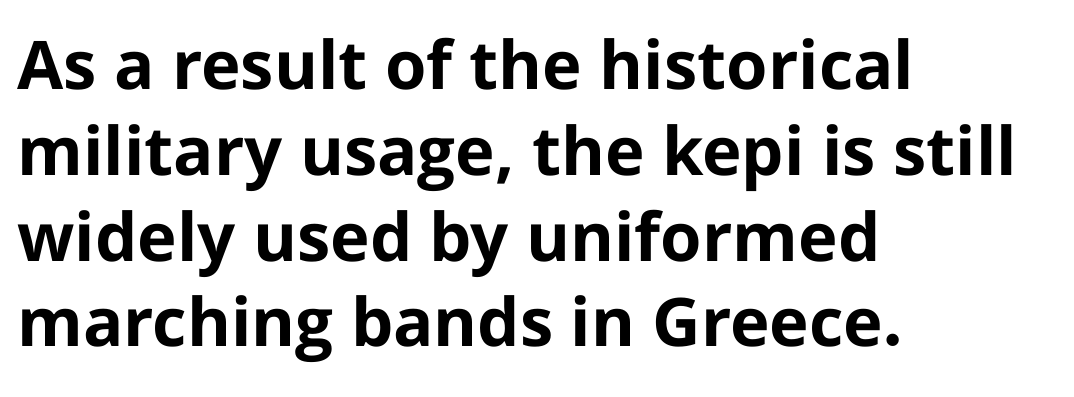
Q: Is the text bold? A: Yes.
Q: Is the text italic (slanted)? A: No, it is upright.
Q: Is the typeface a serif or a sans-serif typeface? A: Sans-serif.
Q: Is the text underlined? A: No.
Q: How is the paragraph aligned? A: Left-aligned.
Q: Is the spacing between letters normal or unusually wide? A: Normal.
Q: Is the spacing between lines tight, normal or loose? A: Normal.
Q: Width (condensed, normal, or wide)? A: Normal.
Q: Stroke contrast? A: Low.
Q: x-height? A: Medium.
Q: Monospaced? A: No.
